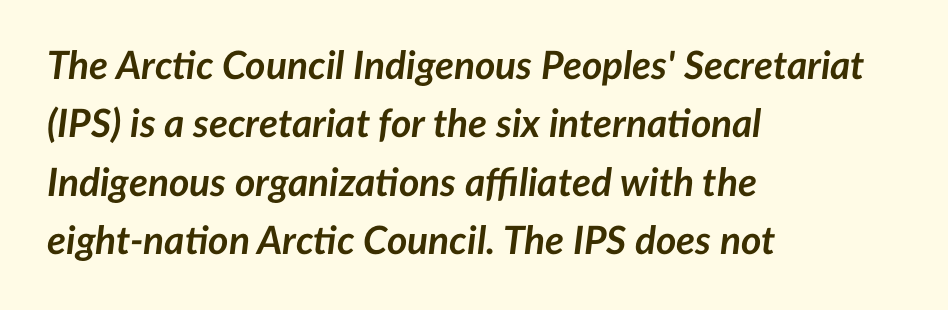
{"italic": "yes", "lean": "right", "slant_degrees": 7, "bold": "yes", "weight": "semibold", "width": "normal", "stroke_contrast": "low", "x_height": "medium", "monospaced": "no", "underline": "no", "align": "left", "line_spacing": "normal", "line_spacing_ratio": 1.5, "letter_spacing": "normal", "letter_spacing_em": 0.0, "glyph_px": 39}
